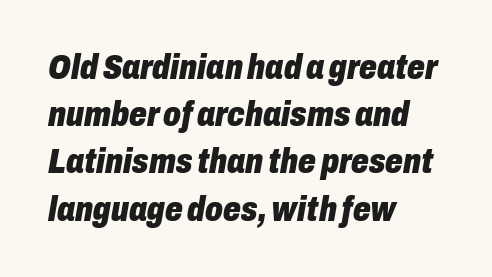
Q: Is the text bold? A: Yes.
Q: Is the text italic (slanted)? A: Yes, it leans right by about 10 degrees.
Q: Is the text underlined? A: No.
Q: How is the paragraph aligned? A: Left-aligned.
Q: Is the spacing between letters normal or unusually wide? A: Normal.
Q: Is the spacing between lines tight, normal or loose? A: Normal.
Q: Width (condensed, normal, or wide)? A: Condensed.
Q: Stroke contrast? A: Low.
Q: x-height? A: Medium.
Q: Monospaced? A: No.
